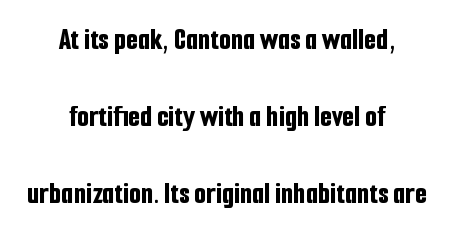
{"serif": "no", "italic": "no", "bold": "yes", "weight": "bold", "width": "condensed", "stroke_contrast": "low", "x_height": "medium", "monospaced": "no", "underline": "no", "align": "center", "line_spacing": "loose", "line_spacing_ratio": 2.48, "letter_spacing": "normal", "letter_spacing_em": 0.0, "glyph_px": 31}
